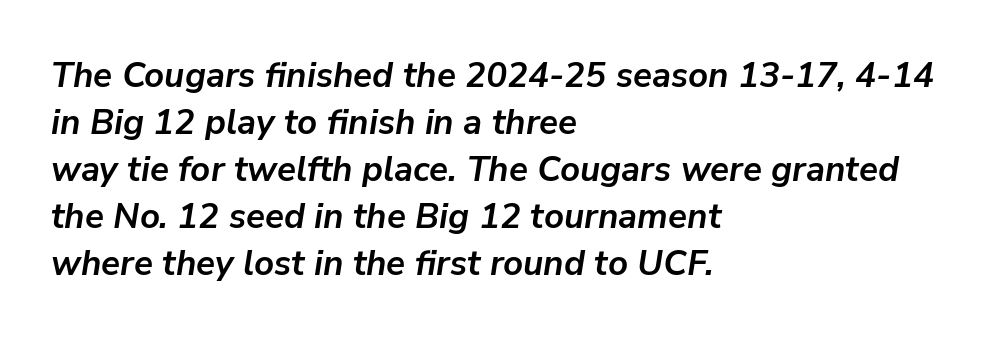
{"italic": "yes", "lean": "right", "slant_degrees": 9, "bold": "yes", "weight": "semibold", "width": "normal", "stroke_contrast": "low", "x_height": "medium", "monospaced": "no", "underline": "no", "align": "left", "line_spacing": "normal", "line_spacing_ratio": 1.34, "letter_spacing": "normal", "letter_spacing_em": 0.0, "glyph_px": 35}
